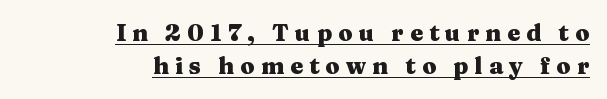
Strokes here are thick enough to call this a true bold. Italic: no, the glyphs are upright roman. There is plenty of visible air inserted between adjacent glyphs. Underlining? Definitely there. The rag falls on the left side of this text block.
